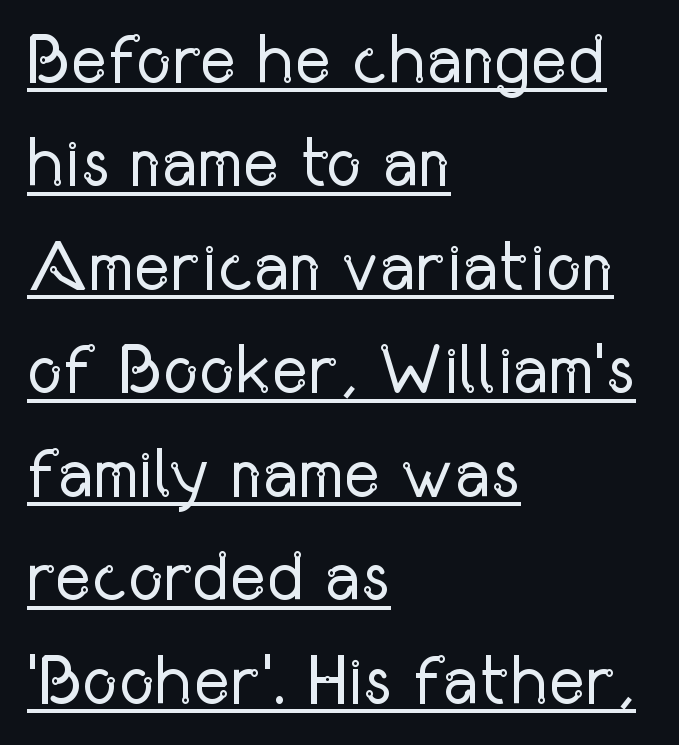
The image shows 69 px regular-weight, condensed sans-serif type, upright; set left-aligned, normal line spacing (1.5x), normal letter spacing, underlined; low stroke contrast and a medium x-height.
